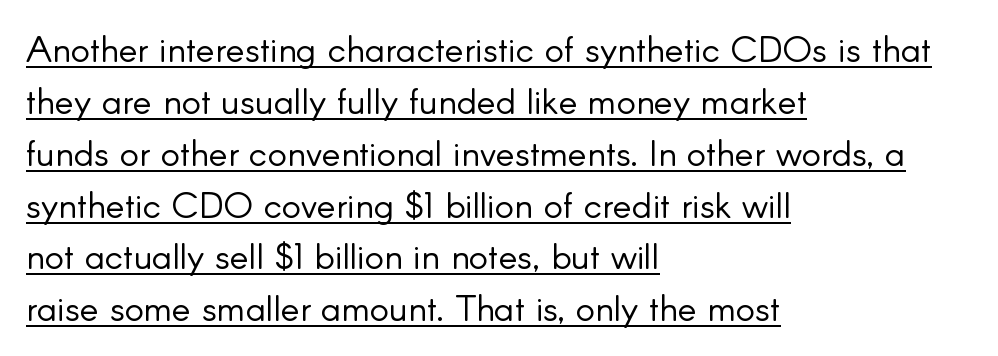
The image shows 36 px light sans-serif type, upright; set left-aligned, normal line spacing (1.44x), normal letter spacing, underlined; low stroke contrast and a small x-height.
